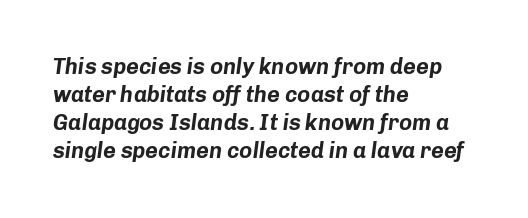
The image shows 22 px bold type, italic (leaning right); set left-aligned, normal line spacing (1.28x), normal letter spacing, not underlined.
